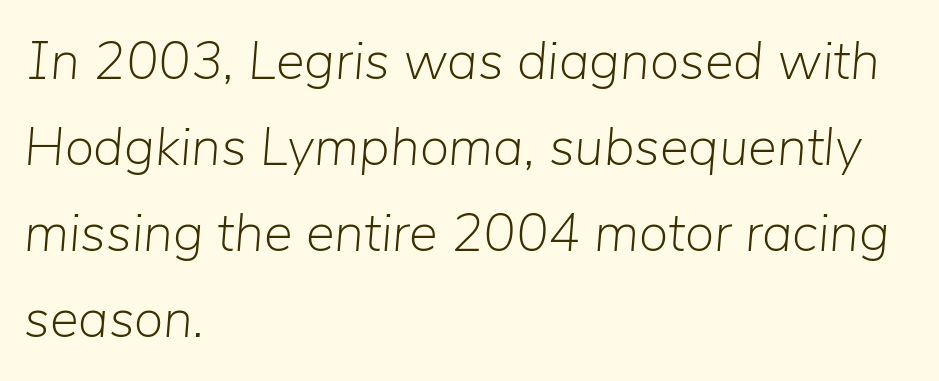
{"italic": "yes", "lean": "right", "slant_degrees": 5, "bold": "no", "weight": "light", "width": "normal", "stroke_contrast": "low", "x_height": "medium", "monospaced": "no", "underline": "no", "align": "left", "line_spacing": "normal", "line_spacing_ratio": 1.59, "letter_spacing": "normal", "letter_spacing_em": 0.0, "glyph_px": 54}
